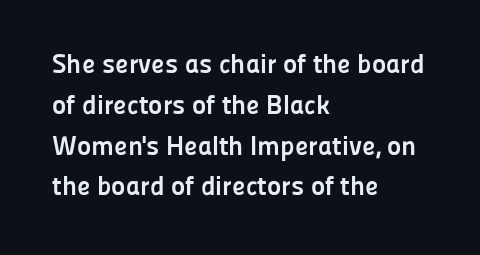
Q: Is the text bold? A: Yes.
Q: Is the text italic (slanted)? A: No, it is upright.
Q: Is the text underlined? A: No.
Q: How is the paragraph aligned? A: Left-aligned.
Q: Is the spacing between letters normal or unusually wide? A: Normal.
Q: Is the spacing between lines tight, normal or loose? A: Normal.
